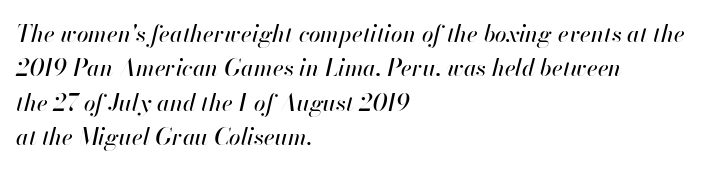
The image shows 23 px text type, italic (leaning right); set left-aligned, normal line spacing (1.5x), normal letter spacing, not underlined.
